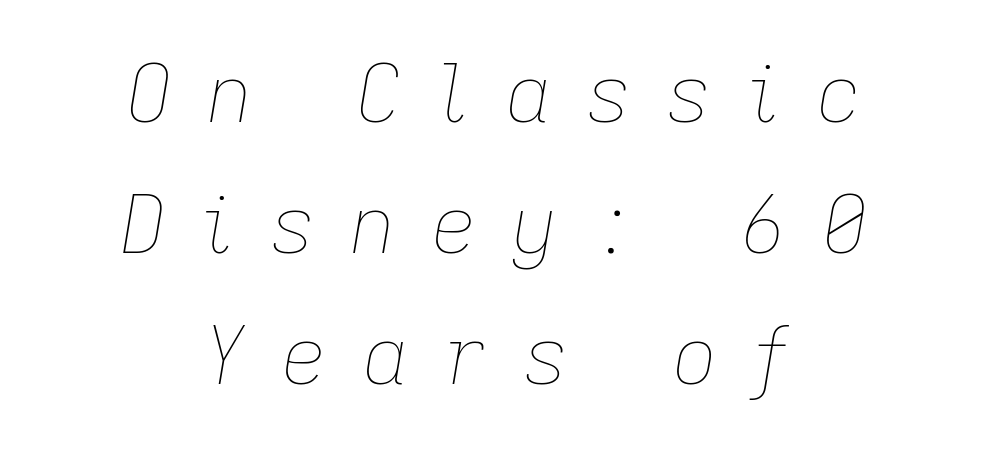
The image shows 80 px thin type, italic (leaning right); set centered, normal line spacing (1.64x), unusually wide letter spacing (+0.43 em), not underlined; low stroke contrast and a medium x-height.
